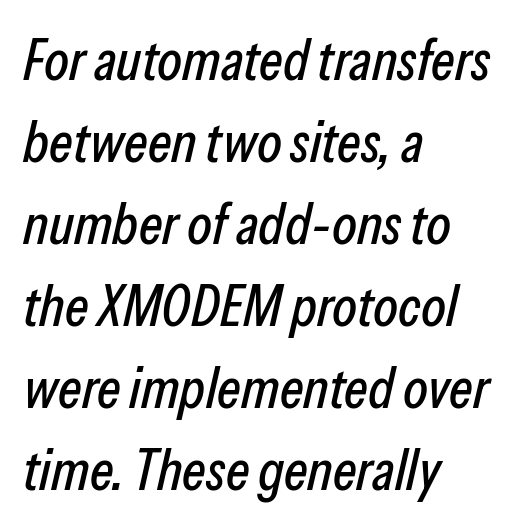
Q: Is the text italic (slanted)? A: Yes, it leans right by about 13 degrees.
Q: Is the text underlined? A: No.
Q: How is the paragraph aligned? A: Left-aligned.
Q: Is the spacing between letters normal or unusually wide? A: Normal.
Q: Is the spacing between lines tight, normal or loose? A: Normal.
Q: Width (condensed, normal, or wide)? A: Condensed.
Q: Stroke contrast? A: Low.
Q: x-height? A: Medium.
Q: Monospaced? A: No.
